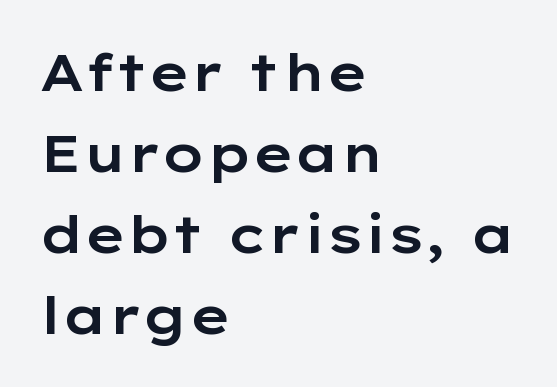
The image shows 52 px wide sans-serif type, upright; set left-aligned, normal line spacing (1.56x), normal letter spacing, not underlined; low stroke contrast and a medium x-height.
